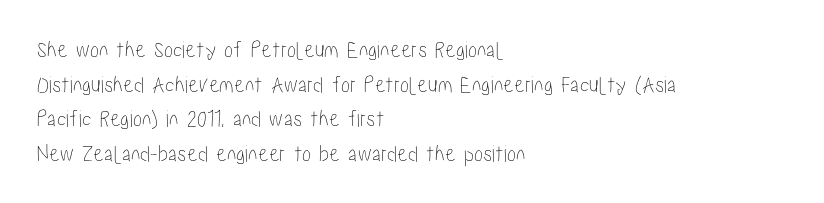
The compositor pushed each line to the left boundary. Compared with typical paragraphs, the rows here are spaced about the same. Here the glyphs are tracked normally, forming tight word shapes. Check the space under the baseline: it is left empty. You can tell it's not italic because the verticals are truly vertical.
